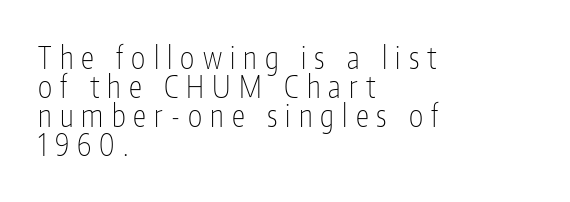
Stems here are at most as thick as an everyday book face. Alignment: flush left. Substantial extra tracking has been applied to these lines. Does the type have serifs? No, each stem ends abruptly.
